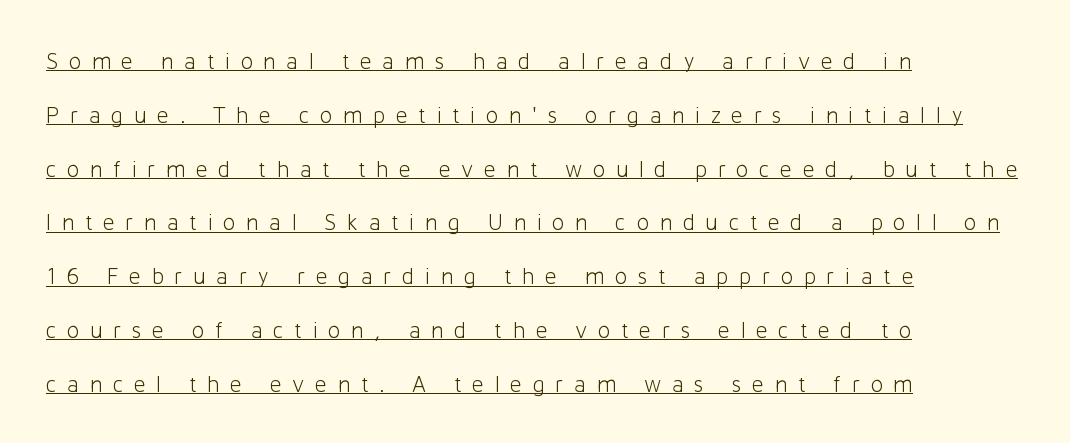
Q: Is the text bold? A: No.
Q: Is the text italic (slanted)? A: No, it is upright.
Q: Is the text underlined? A: Yes.
Q: How is the paragraph aligned? A: Left-aligned.
Q: Is the spacing between letters normal or unusually wide? A: Unusually wide.
Q: Is the spacing between lines tight, normal or loose? A: Loose.
